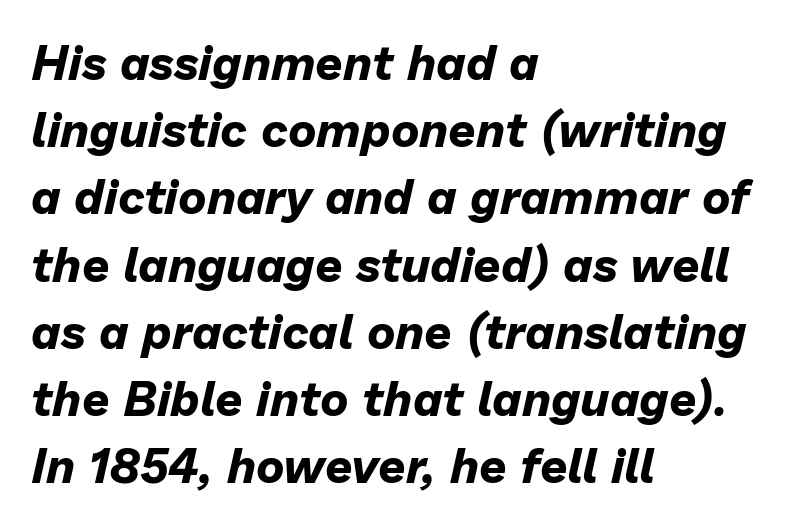
Q: Is the text bold? A: Yes.
Q: Is the text italic (slanted)? A: Yes, it leans right by about 13 degrees.
Q: Is the text underlined? A: No.
Q: How is the paragraph aligned? A: Left-aligned.
Q: Is the spacing between letters normal or unusually wide? A: Normal.
Q: Is the spacing between lines tight, normal or loose? A: Normal.
Q: Width (condensed, normal, or wide)? A: Normal.
Q: Stroke contrast? A: Low.
Q: x-height? A: Medium.
Q: Monospaced? A: No.
